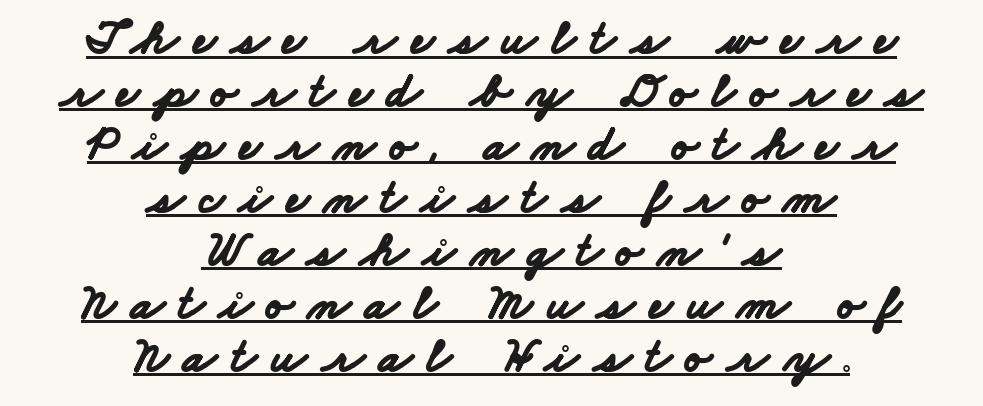
{"serif": "no", "bold": "yes", "weight": "bold", "width": "wide", "stroke_contrast": "low", "x_height": "small", "monospaced": "no", "underline": "yes", "align": "center", "line_spacing": "tight", "line_spacing_ratio": 1.08, "letter_spacing": "wide", "letter_spacing_em": 0.3, "glyph_px": 49}
